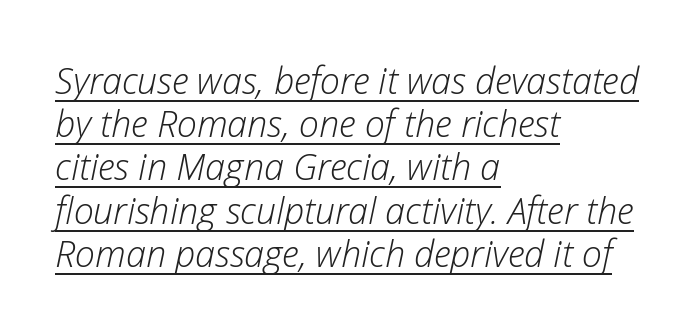
{"italic": "yes", "lean": "right", "slant_degrees": 12, "bold": "no", "weight": "light", "width": "normal", "stroke_contrast": "low", "x_height": "medium", "monospaced": "no", "underline": "yes", "align": "left", "line_spacing_ratio": 1.2, "letter_spacing": "normal", "letter_spacing_em": 0.0, "glyph_px": 36}
